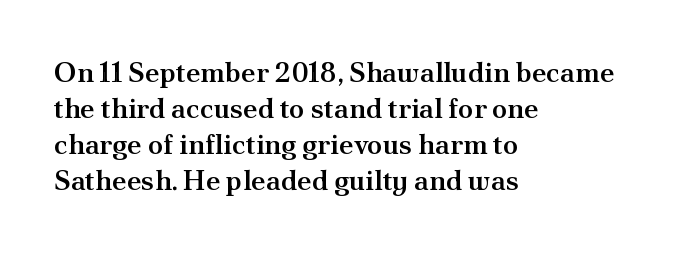
The image shows 28 px semibold serif type, upright; set left-aligned, normal line spacing (1.29x), normal letter spacing, not underlined; medium stroke contrast and a small x-height.
